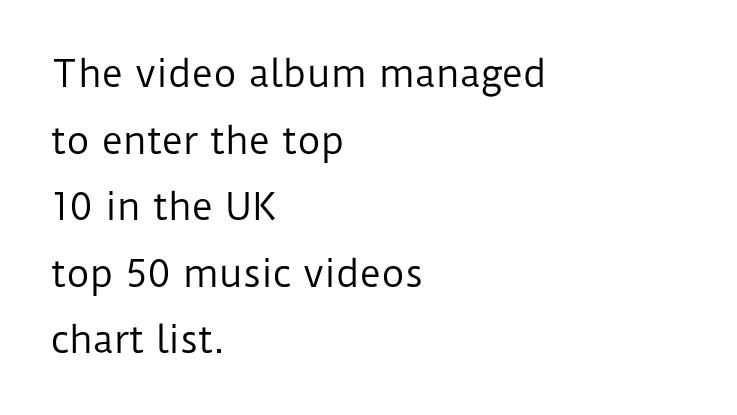
Posture: vertical. The gaps between neighbouring characters are ordinary and unremarkable. The weight would be labelled regular, book, light, or lighter still. A sans-serif font was chosen for this passage. Only glyphs here, with clear space below each row. Here the designer chose a conventional face with non-uniform glyph widths.
